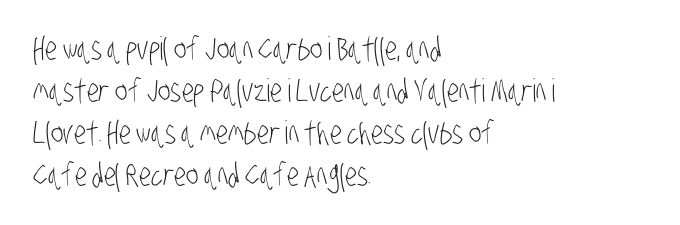
{"serif": "no", "bold": "no", "weight": "light", "width": "condensed", "stroke_contrast": "low", "x_height": "large", "monospaced": "no", "underline": "no", "align": "left", "line_spacing": "normal", "line_spacing_ratio": 1.31, "letter_spacing": "normal", "letter_spacing_em": 0.0, "glyph_px": 32}
